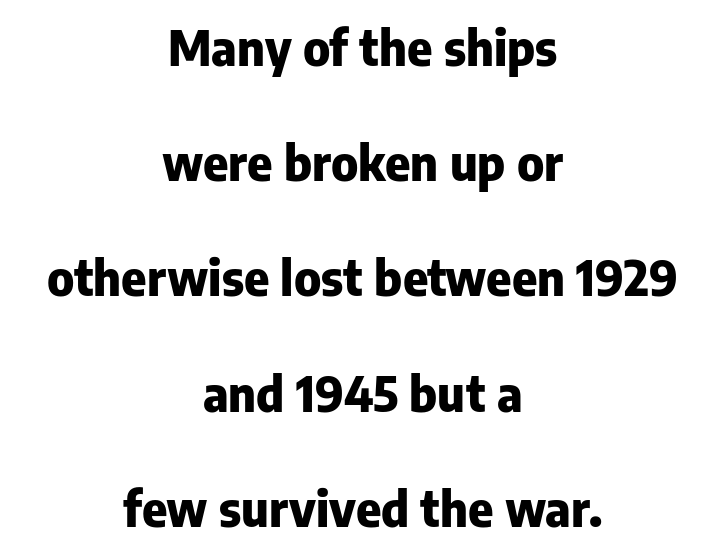
{"serif": "no", "italic": "no", "bold": "yes", "weight": "heavy", "width": "normal", "stroke_contrast": "low", "x_height": "medium", "monospaced": "no", "underline": "no", "align": "center", "line_spacing": "loose", "line_spacing_ratio": 2.4, "letter_spacing": "normal", "letter_spacing_em": 0.0, "glyph_px": 48}
